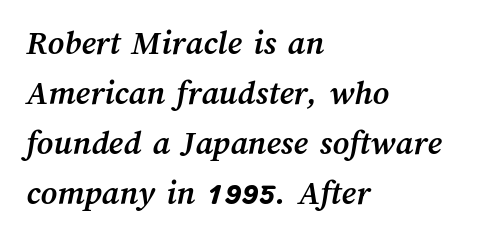
These lines stack with their left ends in a neat column. Each letter keeps its own natural width here, so spacing adapts to shape. Regarding leading, the lines here are spaced in the standard way. What weight is shown? A full bold with thick strokes. These lines keep a tight, regular rhythm from letter to letter.
